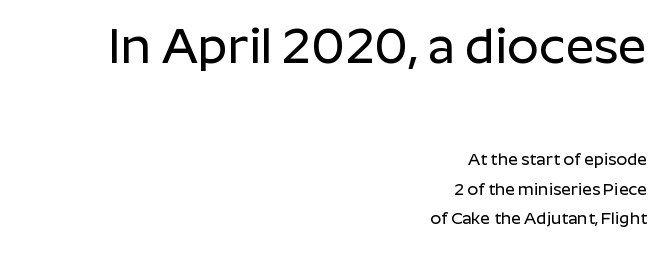
The image shows 50 px sans-serif type, upright; set right-aligned, line spacing 1.74x, normal letter spacing, not underlined; the first (top) block is 2.94x larger; low stroke contrast and a medium x-height.
